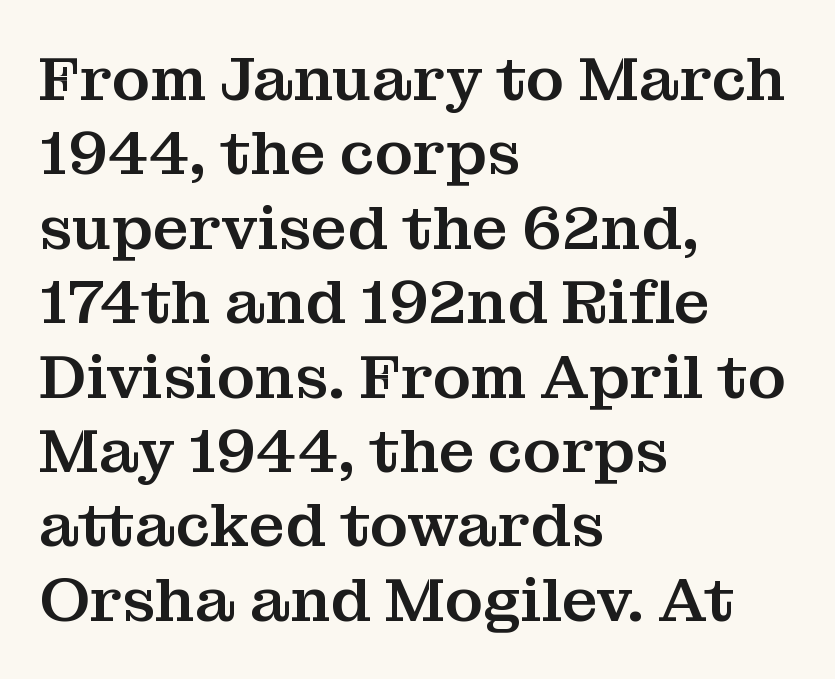
{"serif": "yes", "italic": "no", "width": "normal", "stroke_contrast": "medium", "x_height": "medium", "monospaced": "no", "underline": "no", "align": "left", "line_spacing_ratio": 1.2, "letter_spacing": "normal", "letter_spacing_em": 0.0, "glyph_px": 62}
